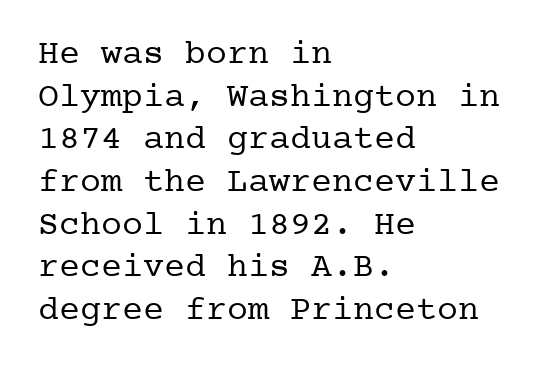
The image shows 35 px regular-weight serif type, upright; set left-aligned, line spacing 1.22x, normal letter spacing, not underlined; low stroke contrast and a medium x-height.
